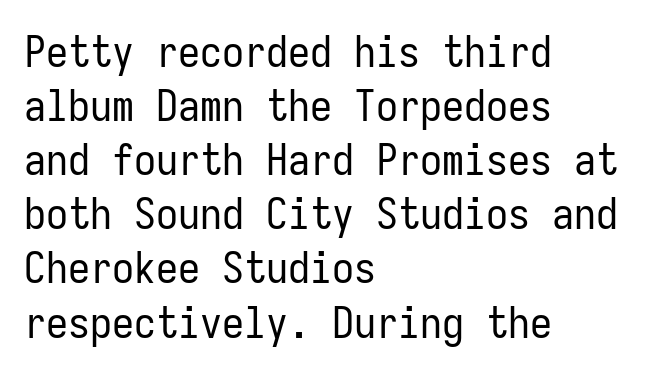
Q: Is the text bold? A: No.
Q: Is the text italic (slanted)? A: No, it is upright.
Q: Is the typeface a serif or a sans-serif typeface? A: Sans-serif.
Q: Is the text underlined? A: No.
Q: How is the paragraph aligned? A: Left-aligned.
Q: Is the spacing between letters normal or unusually wide? A: Normal.
Q: Width (condensed, normal, or wide)? A: Condensed.
Q: Stroke contrast? A: Low.
Q: x-height? A: Medium.
Q: Monospaced? A: Yes.
